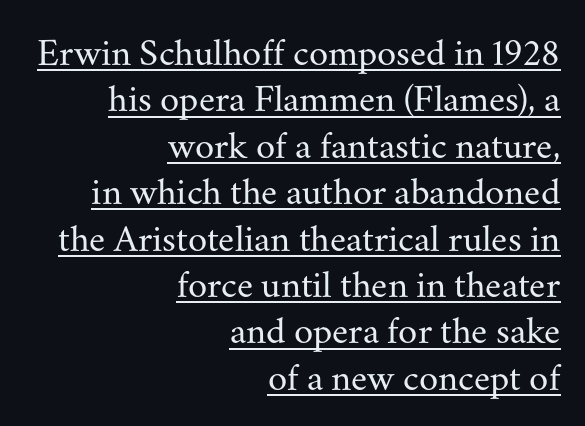
{"serif": "yes", "italic": "no", "bold": "no", "weight": "regular", "width": "normal", "stroke_contrast": "medium", "x_height": "small", "monospaced": "no", "underline": "yes", "align": "right", "line_spacing_ratio": 1.19, "letter_spacing": "normal", "letter_spacing_em": 0.0, "glyph_px": 39}
